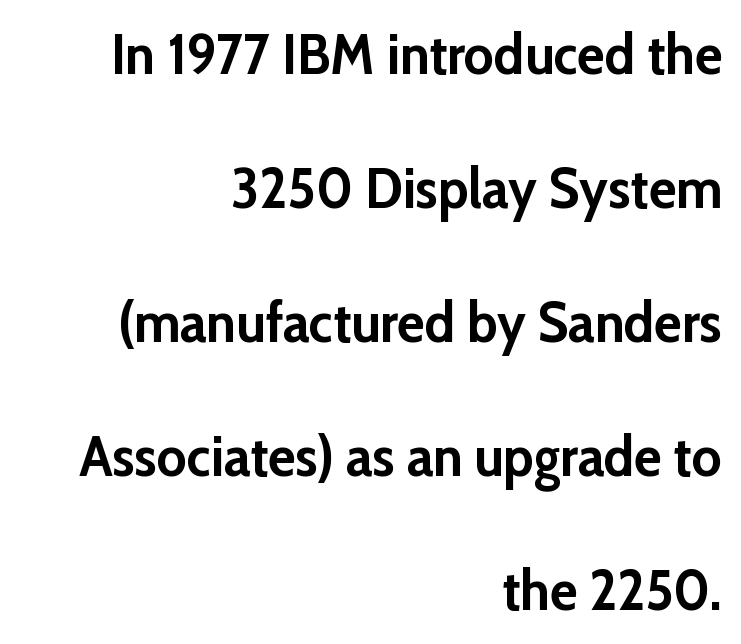
{"serif": "no", "italic": "no", "bold": "yes", "weight": "semibold", "width": "normal", "stroke_contrast": "low", "x_height": "medium", "monospaced": "no", "underline": "no", "align": "right", "line_spacing": "loose", "line_spacing_ratio": 2.35, "letter_spacing": "normal", "letter_spacing_em": 0.0, "glyph_px": 57}
